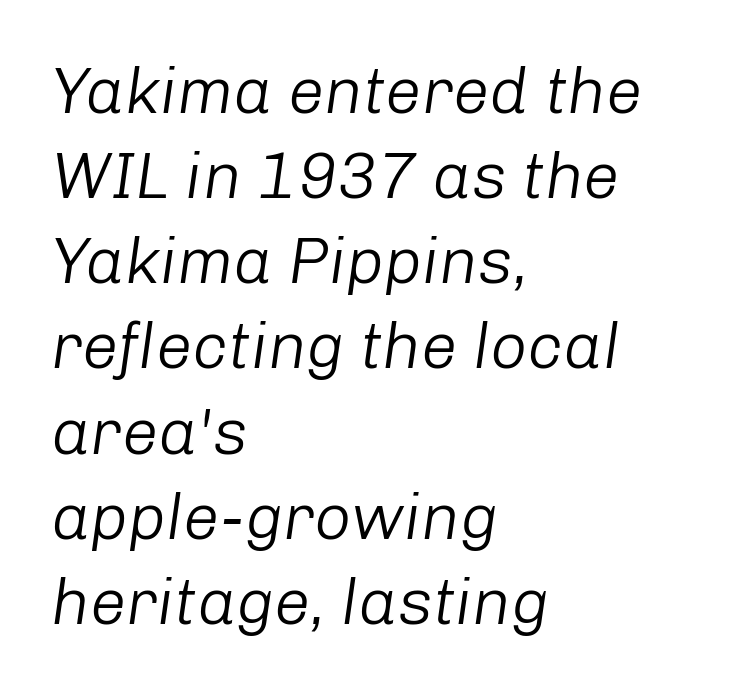
{"italic": "yes", "lean": "right", "slant_degrees": 8, "bold": "no", "weight": "light", "width": "normal", "stroke_contrast": "low", "x_height": "medium", "monospaced": "no", "underline": "no", "align": "left", "line_spacing": "normal", "line_spacing_ratio": 1.31, "letter_spacing": "normal", "letter_spacing_em": 0.0, "glyph_px": 65}
